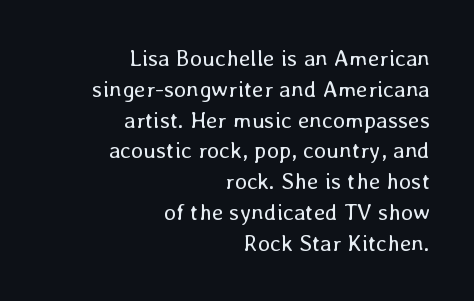
Every row of glyphs terminates at an identical x-position on the right. Do the letters lean? They stand straight. Stem width sits at or under what a default text font uses. Descenders are the only things crossing below the line.
